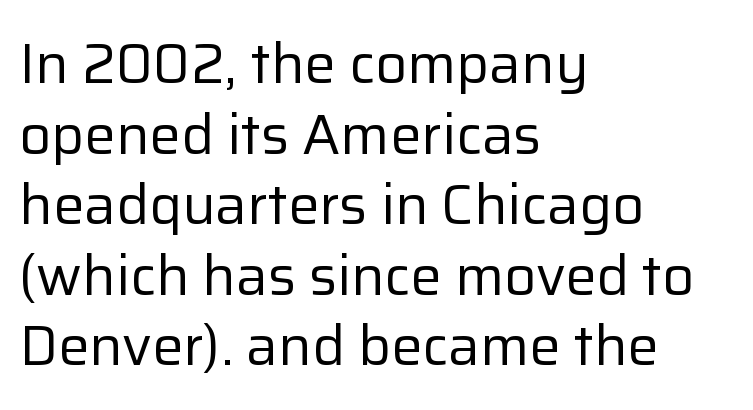
{"serif": "no", "italic": "no", "bold": "no", "weight": "regular", "width": "normal", "stroke_contrast": "low", "x_height": "medium", "monospaced": "no", "underline": "no", "align": "left", "line_spacing": "normal", "line_spacing_ratio": 1.26, "letter_spacing": "normal", "letter_spacing_em": 0.0, "glyph_px": 56}
